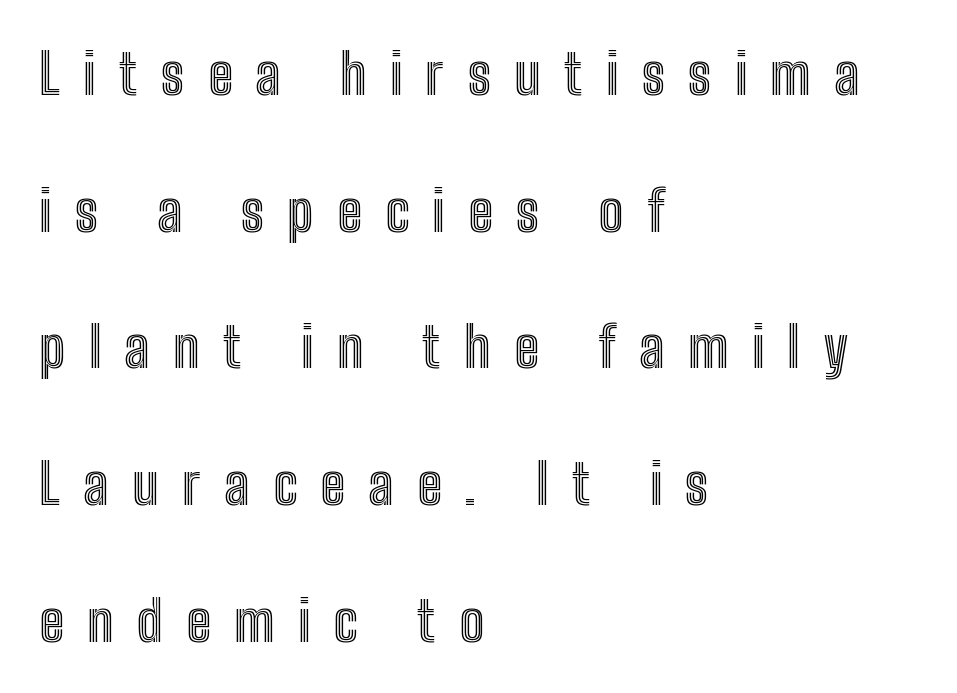
The letters are spread apart with noticeably loose tracking. Here the designer chose a conventional face with non-uniform glyph widths. Horizontal alignment here is leftward, the default for most running prose. The typography opts for an upright posture over an oblique one. Quick note: interline space is abundant. Just letters on the line, the space beneath them empty.
